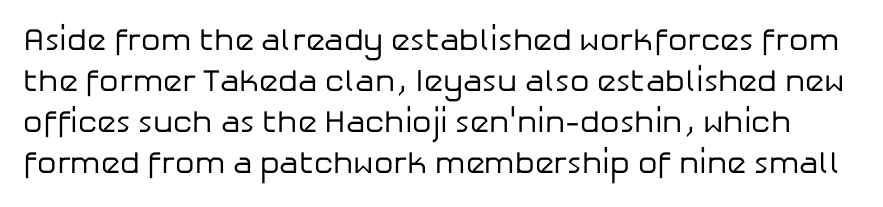
The image shows 31 px regular-weight sans-serif type, upright; set normal line spacing (1.32x), normal letter spacing, not underlined; low stroke contrast and a medium x-height.
